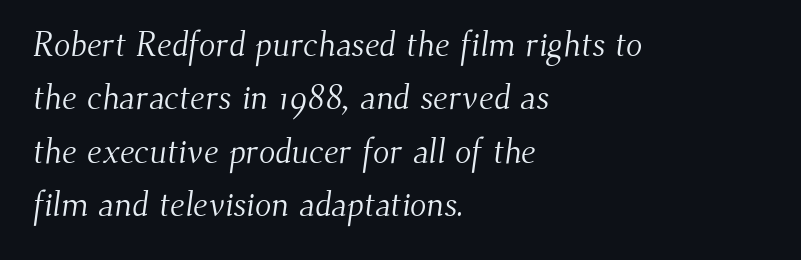
The image shows 34 px light serif type; set left-aligned, normal line spacing (1.57x), normal letter spacing, not underlined; medium stroke contrast and a small x-height.
